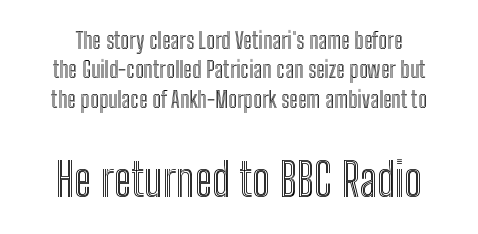
The image shows 46 px condensed type, upright; set normal line spacing (1.28x), normal letter spacing, not underlined; the second (bottom) block is 2.0x larger; a medium x-height.
